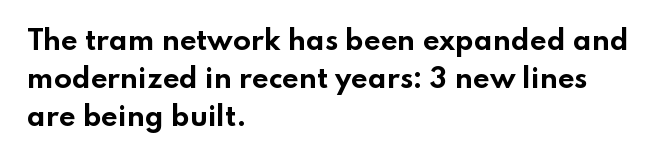
Horizontal alignment here is leftward, the default for most running prose. Nothing unusual about the tracking: characters are spaced as the font intends. Students, observe: this is what conventionally led text looks like. Does the lettering tilt? It doesn't — this is upright.
